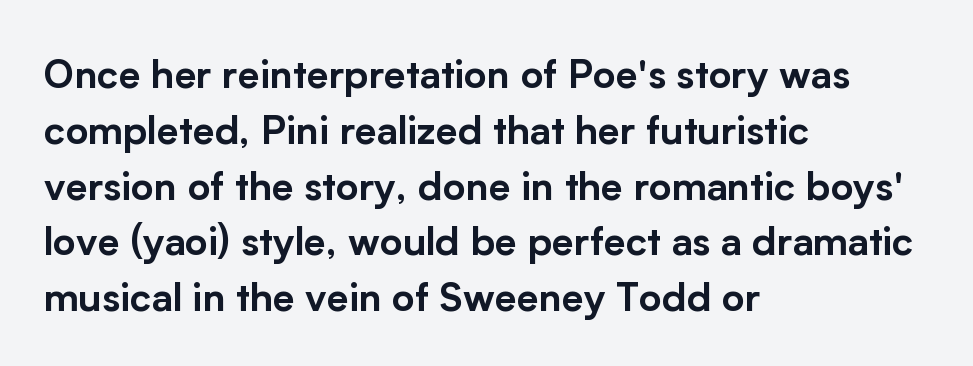
In terms of posture, this sample is upright. A typesetter would call this proportional, since set widths differ per character. Tracking here is standard; glyphs follow each other at the usual distance. Clear beneath every line of the passage. This rendering employs a face without finishing strokes, i.e., a sans-serif. Regarding leading, the lines here are spaced in the standard way.
